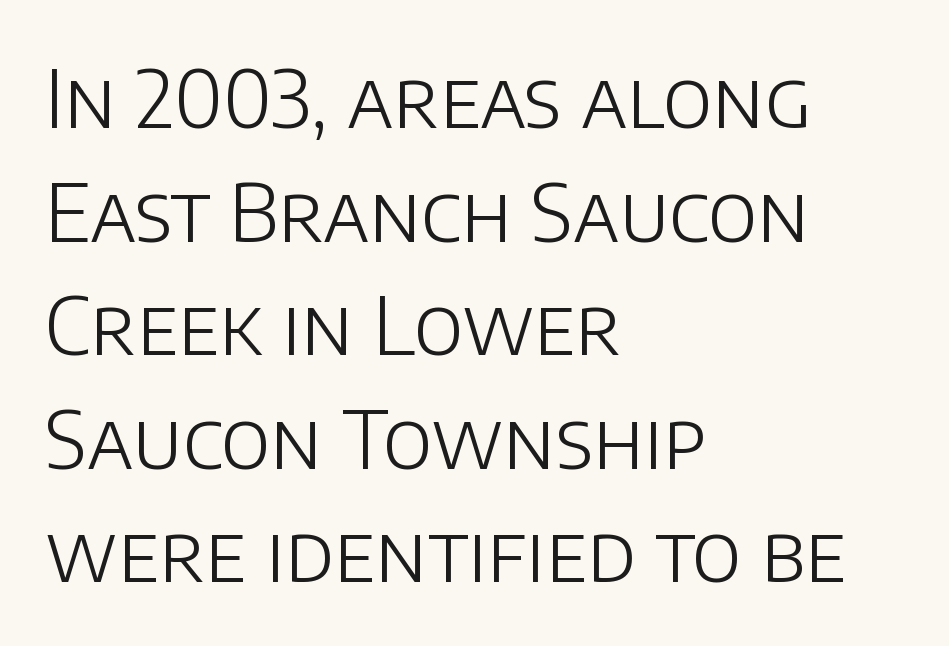
Nothing heavy about these letters — not bold at all. Font category for this specimen: sans-serif. Left-aligned paragraph, ragged on the right. Style check: upright.
